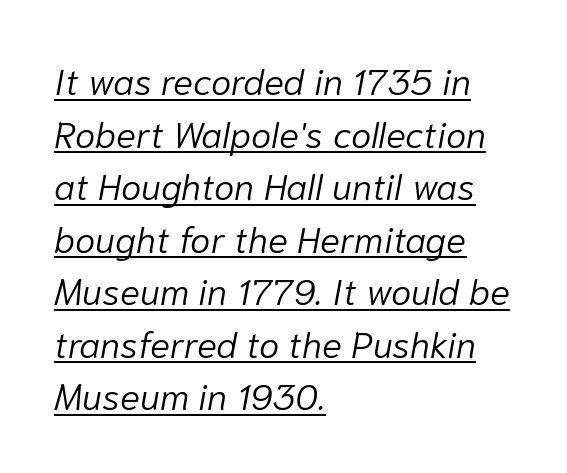
{"italic": "yes", "lean": "right", "slant_degrees": 10, "bold": "no", "weight": "light", "width": "normal", "stroke_contrast": "low", "x_height": "medium", "monospaced": "no", "underline": "yes", "align": "left", "line_spacing": "normal", "line_spacing_ratio": 1.42, "letter_spacing": "normal", "letter_spacing_em": 0.0, "glyph_px": 37}
